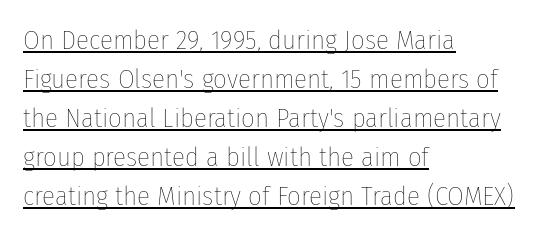
{"italic": "no", "bold": "no", "underline": "yes", "align": "left", "line_spacing": "normal", "line_spacing_ratio": 1.44, "letter_spacing": "normal", "letter_spacing_em": 0.0, "glyph_px": 27}
